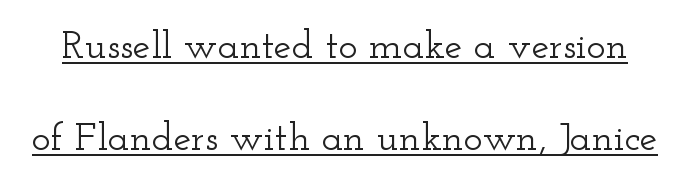
The image shows 40 px wide serif type, upright; set loose line spacing (2.29x), normal letter spacing, underlined; low stroke contrast and a small x-height.
